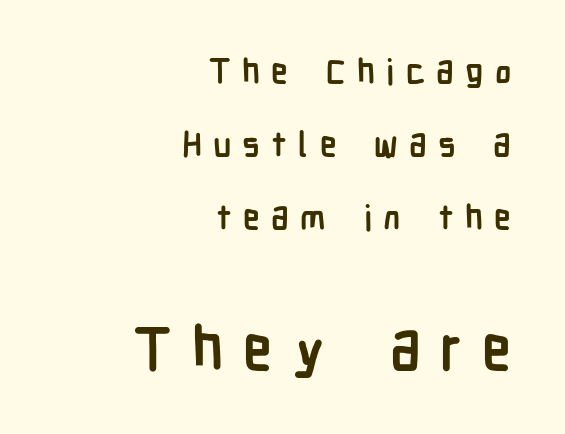
The passage shown has open, widely tracked lettering throughout. Every letter is thick-stroked: bold, no question. Character size in the trailing block exceeds that of the leading block. The axis of the letterforms is exactly vertical. Note the varied advance widths — an 'i' is clearly narrower than an 'm'. Classification — sans serif.
